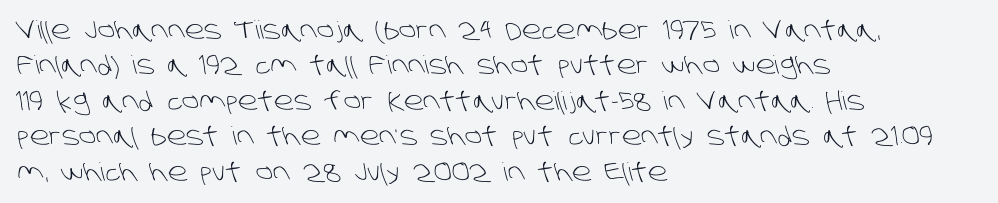
Q: Is the text bold? A: No.
Q: Is the text underlined? A: No.
Q: How is the paragraph aligned? A: Left-aligned.
Q: Is the spacing between letters normal or unusually wide? A: Normal.
Q: Is the spacing between lines tight, normal or loose? A: Normal.
